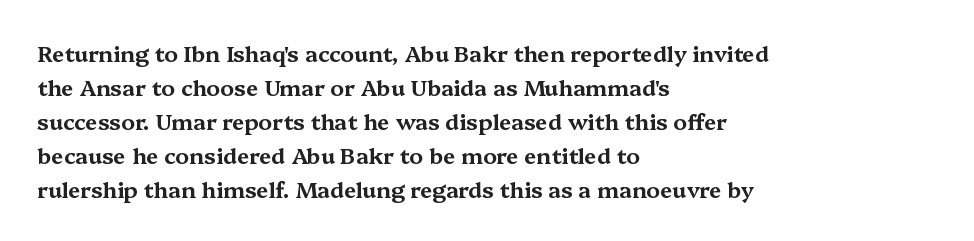
Q: Is the text italic (slanted)? A: No, it is upright.
Q: Is the text underlined? A: No.
Q: How is the paragraph aligned? A: Left-aligned.
Q: Is the spacing between letters normal or unusually wide? A: Normal.
Q: Is the spacing between lines tight, normal or loose? A: Normal.
